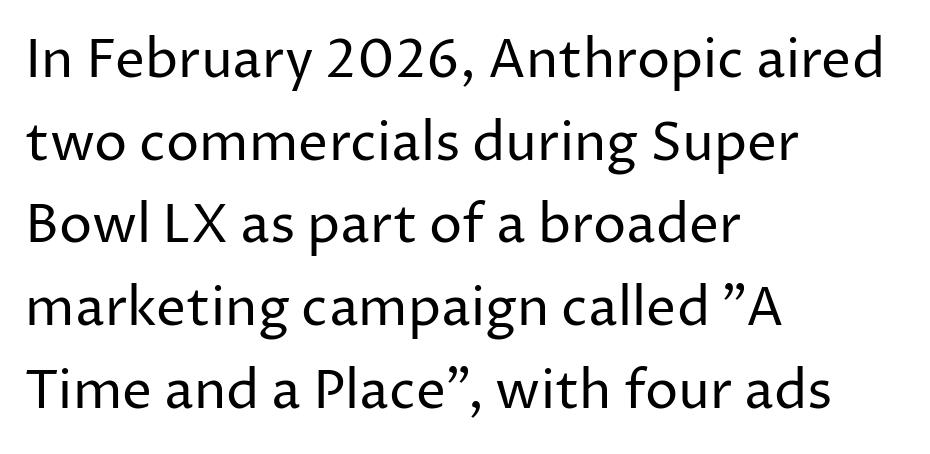
The image shows 53 px regular-weight sans-serif type, upright; set left-aligned, normal line spacing (1.56x), normal letter spacing, not underlined; low stroke contrast and a medium x-height.
